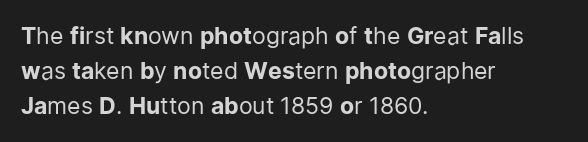
The image shows 23 px text type, upright; set left-aligned, normal line spacing (1.53x), normal letter spacing, not underlined.
